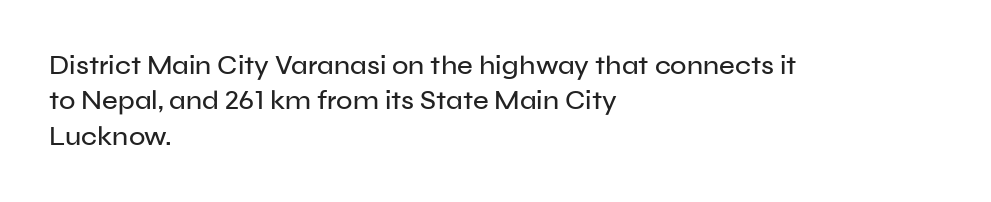
Q: Is the text italic (slanted)? A: No, it is upright.
Q: Is the text underlined? A: No.
Q: How is the paragraph aligned? A: Left-aligned.
Q: Is the spacing between letters normal or unusually wide? A: Normal.
Q: Is the spacing between lines tight, normal or loose? A: Normal.
